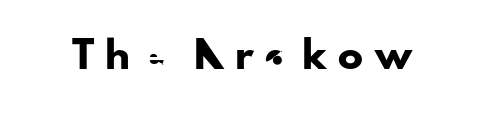
Q: Is the text italic (slanted)? A: No, it is upright.
Q: Is the text underlined? A: No.
Q: Is the spacing between letters normal or unusually wide? A: Unusually wide.
